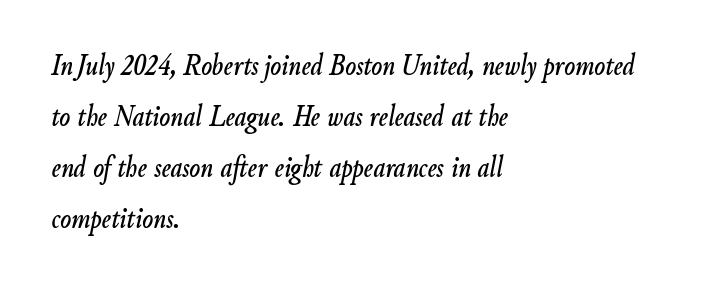
Q: Is the text italic (slanted)? A: Yes, it leans right by about 9 degrees.
Q: Is the text underlined? A: No.
Q: How is the paragraph aligned? A: Left-aligned.
Q: Is the spacing between letters normal or unusually wide? A: Normal.
Q: Is the spacing between lines tight, normal or loose? A: Normal.
Q: Width (condensed, normal, or wide)? A: Condensed.
Q: Stroke contrast? A: Low.
Q: x-height? A: Small.
Q: Monospaced? A: No.
